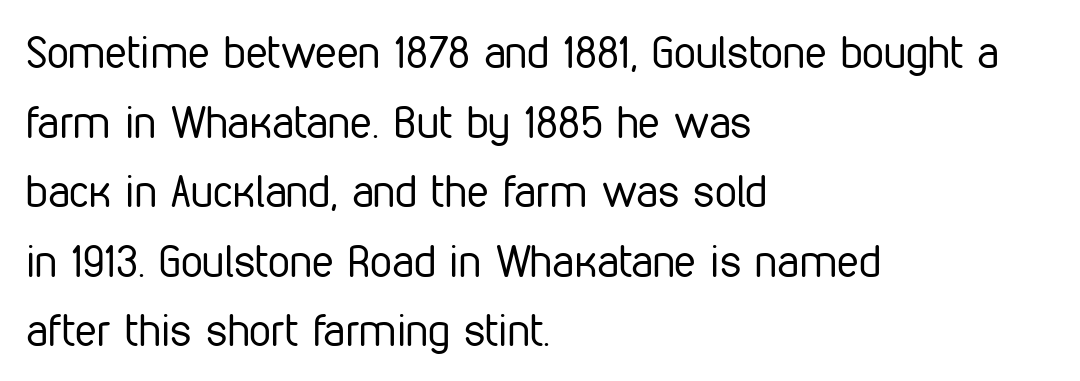
The image shows 44 px regular-weight, condensed sans-serif type, upright; set left-aligned, normal line spacing (1.58x), normal letter spacing, not underlined; low stroke contrast and a medium x-height.
